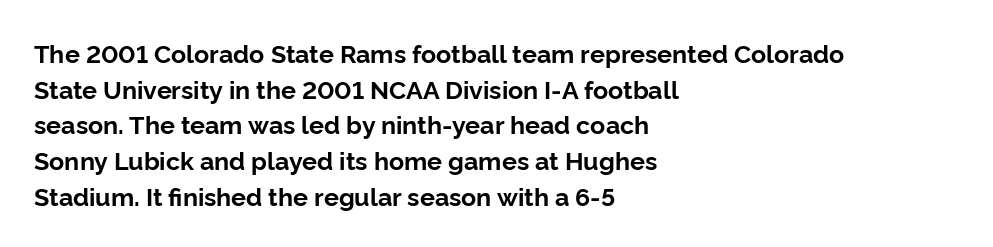
This rendering leaves character spacing at its baseline value. Any mark beneath the type? The region is blank. This is roman type, the default non-slanted kind. Pretty heavy lettering here — definitely bold. Notice how descenders clear the ascenders below comfortably — that's standard leading. All the whitespace from short lines collects on the right.
